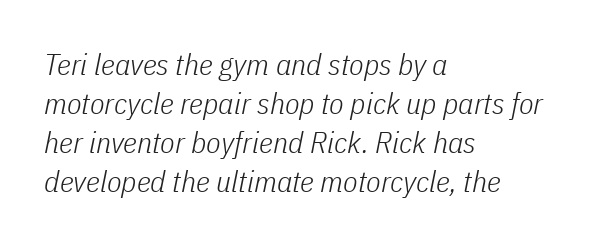
Q: Is the text bold? A: No.
Q: Is the text italic (slanted)? A: Yes, it leans right by about 11 degrees.
Q: Is the text underlined? A: No.
Q: How is the paragraph aligned? A: Left-aligned.
Q: Is the spacing between letters normal or unusually wide? A: Normal.
Q: Is the spacing between lines tight, normal or loose? A: Normal.
Q: Width (condensed, normal, or wide)? A: Condensed.
Q: Stroke contrast? A: Low.
Q: x-height? A: Medium.
Q: Monospaced? A: No.
